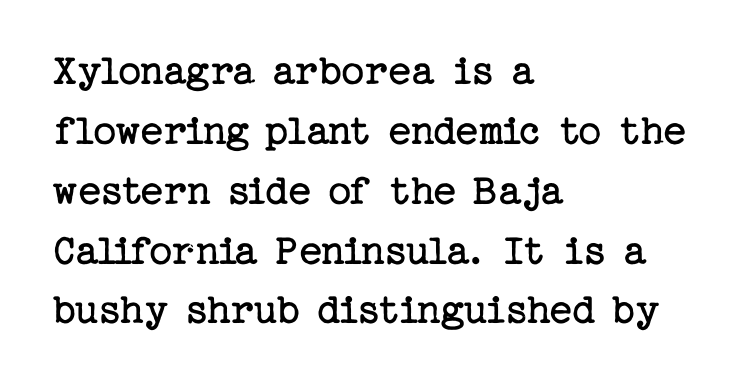
Every character sits straight up, as roman type does. Check under the words: just untouched page. The typesetter chose a ragged-right arrangement here. This sample uses plain, unmodified letter spacing. The strokes are not fattened; the text isn't bold. Serif or sans? Serif — the stroke terminals have little feet.
